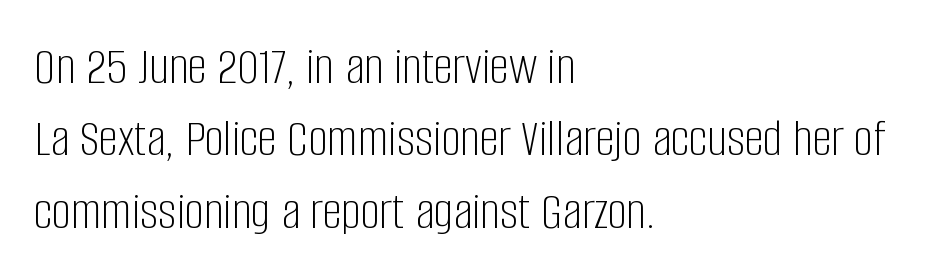
Q: Is the text bold? A: No.
Q: Is the text italic (slanted)? A: No, it is upright.
Q: Is the typeface a serif or a sans-serif typeface? A: Sans-serif.
Q: Is the text underlined? A: No.
Q: How is the paragraph aligned? A: Left-aligned.
Q: Is the spacing between letters normal or unusually wide? A: Normal.
Q: Is the spacing between lines tight, normal or loose? A: Normal.
Q: Width (condensed, normal, or wide)? A: Condensed.
Q: Stroke contrast? A: Low.
Q: x-height? A: Large.
Q: Monospaced? A: No.
